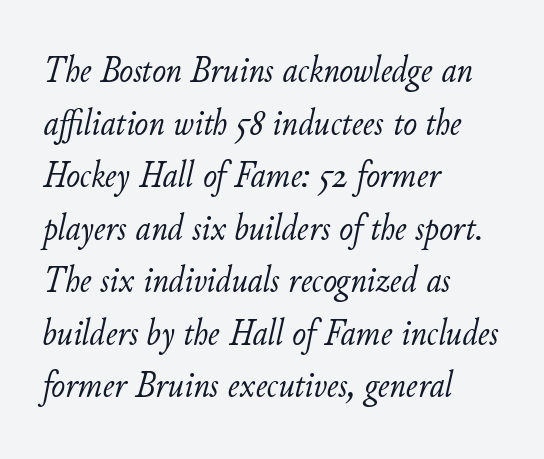
Q: Is the text bold? A: No.
Q: Is the text italic (slanted)? A: Yes, it leans right by about 11 degrees.
Q: Is the text underlined? A: No.
Q: How is the paragraph aligned? A: Left-aligned.
Q: Is the spacing between letters normal or unusually wide? A: Normal.
Q: Is the spacing between lines tight, normal or loose? A: Normal.
Q: Width (condensed, normal, or wide)? A: Normal.
Q: Stroke contrast? A: Low.
Q: x-height? A: Small.
Q: Monospaced? A: No.
